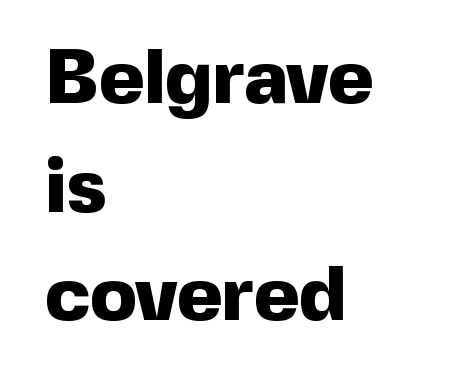
The image shows 77 px heavy sans-serif type, upright; set left-aligned, normal line spacing (1.41x), normal letter spacing, not underlined; a medium x-height.
